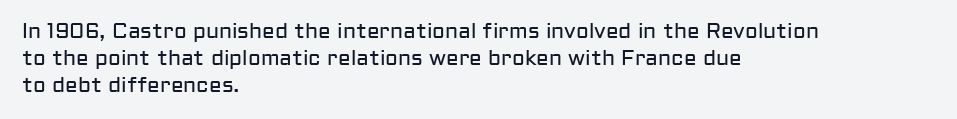
The image shows 21 px text type, upright; set left-aligned, normal line spacing (1.28x), normal letter spacing, not underlined.
